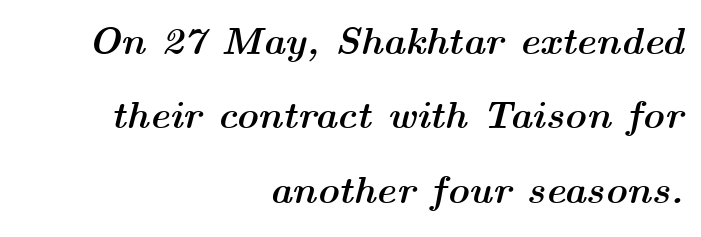
The image shows 38 px semibold, wide type, italic (leaning right); set right-aligned, loose line spacing (1.96x), normal letter spacing, not underlined; medium stroke contrast and a medium x-height.
